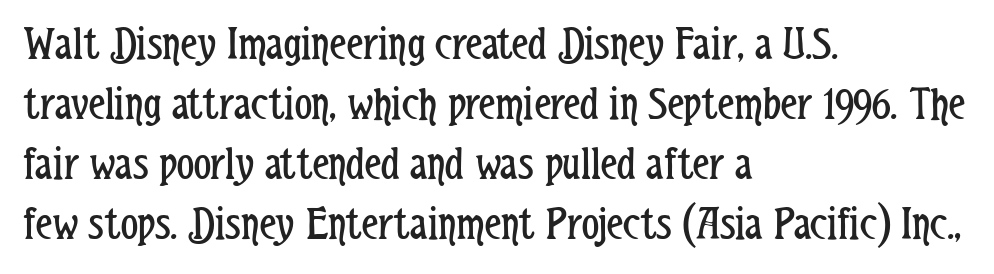
Every character sits straight up, as roman type does. No word sits above an underline. The rows are spaced the way most documents space them. These lines stack with their left ends in a neat column. A light-to-regular cut is what we see here. Stroke terminals: plain, sans-serif.
